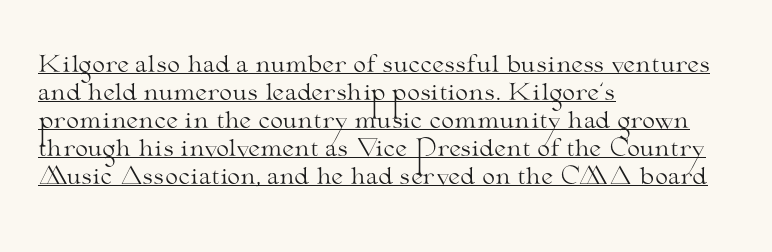
{"italic": "no", "bold": "no", "underline": "yes", "align": "left", "line_spacing_ratio": 1.22, "letter_spacing": "normal", "letter_spacing_em": 0.0, "glyph_px": 23}
